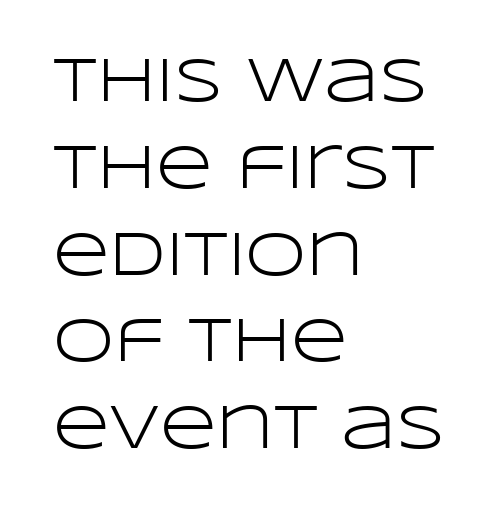
{"serif": "no", "italic": "no", "bold": "no", "weight": "light", "width": "wide", "stroke_contrast": "low", "x_height": "large", "monospaced": "no", "underline": "no", "align": "left", "line_spacing": "normal", "line_spacing_ratio": 1.4, "letter_spacing": "normal", "letter_spacing_em": 0.0, "glyph_px": 62}
